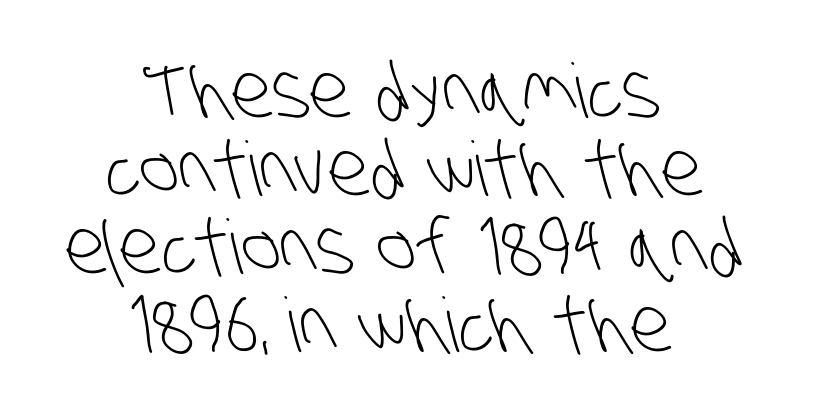
The image shows 75 px light, condensed sans-serif type; set centered, tight line spacing (1.04x), normal letter spacing, not underlined; low stroke contrast and a large x-height.
